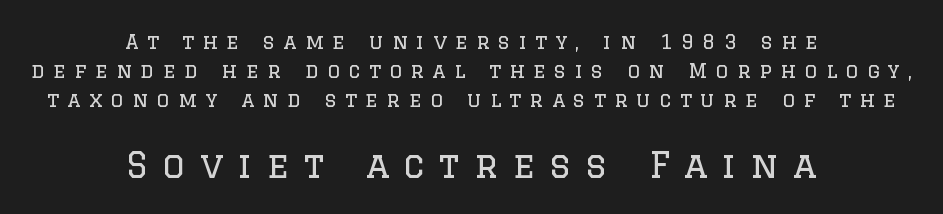
The image shows 35 px regular-weight serif type, upright; set centered, normal line spacing (1.45x), unusually wide letter spacing (+0.42 em), not underlined; the second (bottom) block is 1.75x larger; low stroke contrast and a large x-height.
